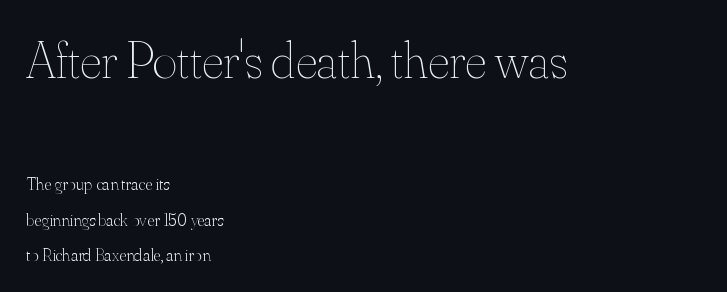
Q: Is the text bold? A: No.
Q: Is the text italic (slanted)? A: No, it is upright.
Q: Is the text underlined? A: No.
Q: How is the paragraph aligned? A: Left-aligned.
Q: Is the spacing between letters normal or unusually wide? A: Normal.
Q: Is the spacing between lines tight, normal or loose? A: Loose.
Q: Which block of text is set in a larger size, the first (top) or the second (bottom)? A: The first (top) one.
Q: Width (condensed, normal, or wide)? A: Normal.
Q: Stroke contrast? A: Medium.
Q: x-height? A: Small.
Q: Monospaced? A: No.
